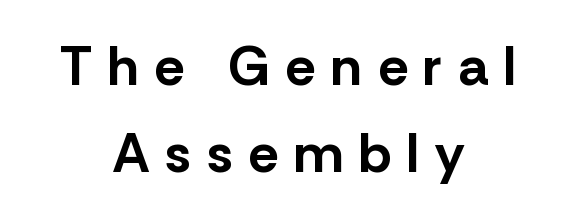
{"serif": "no", "italic": "no", "bold": "yes", "weight": "bold", "width": "normal", "stroke_contrast": "low", "x_height": "medium", "monospaced": "no", "underline": "no", "align": "center", "line_spacing": "normal", "line_spacing_ratio": 1.58, "letter_spacing": "wide", "letter_spacing_em": 0.28, "glyph_px": 55}
